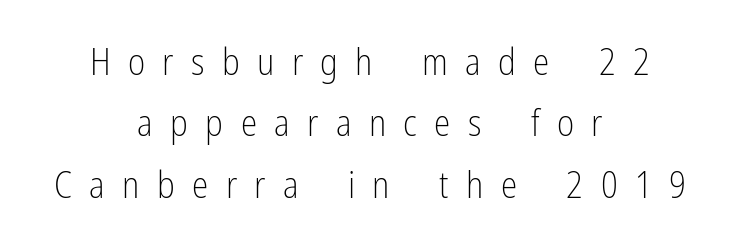
{"serif": "no", "italic": "no", "bold": "no", "weight": "light", "width": "condensed", "stroke_contrast": "low", "x_height": "medium", "monospaced": "no", "underline": "no", "align": "center", "line_spacing": "normal", "line_spacing_ratio": 1.66, "letter_spacing": "wide", "letter_spacing_em": 0.47, "glyph_px": 37}
